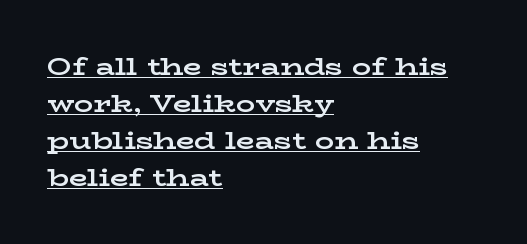
{"italic": "no", "bold": "yes", "underline": "yes", "align": "left", "line_spacing": "normal", "line_spacing_ratio": 1.54, "letter_spacing": "normal", "letter_spacing_em": 0.0, "glyph_px": 24}
